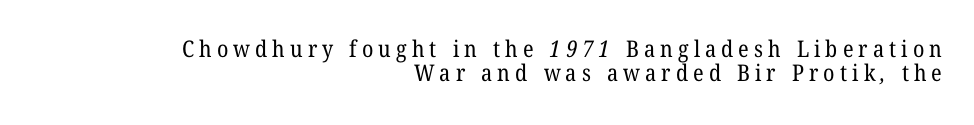
The image shows 23 px text type; set right-aligned, tight line spacing (1.04x), unusually wide letter spacing (+0.22 em), not underlined.
